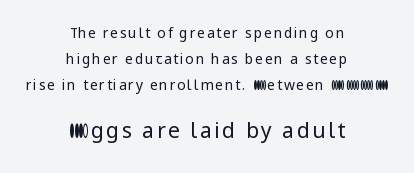
{"italic": "no", "bold": "no", "underline": "no", "align": "center", "line_spacing_ratio": 1.84, "larger_block": "second", "size_ratio": 1.5, "glyph_px": 21}
